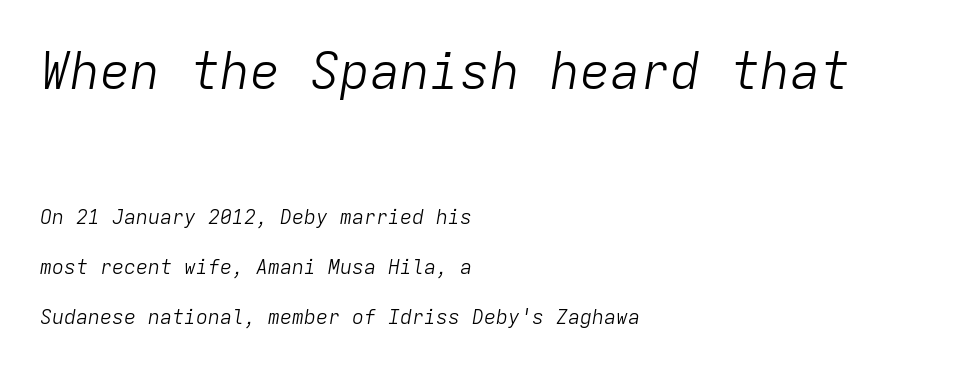
The image shows 50 px light type, italic (leaning right), monospaced; set left-aligned, loose line spacing (2.49x), normal letter spacing, not underlined; the first (top) block is 2.5x larger; low stroke contrast and a medium x-height.
